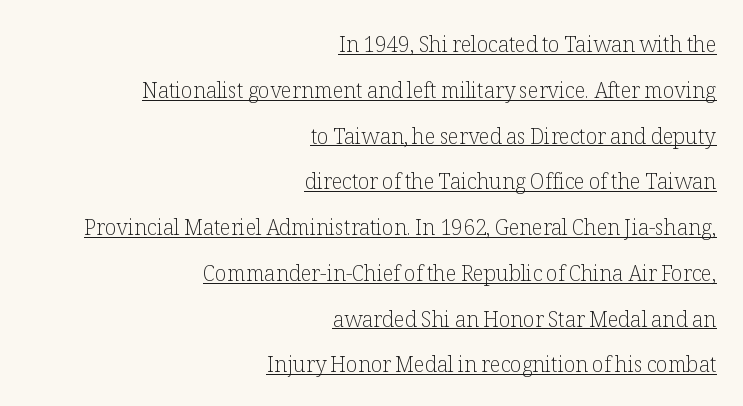
If you measured baseline to baseline, you'd find a long distance. Weight: not bold — regular or lighter. Inter-character spacing is left at the font's built-in metrics. The lettering stays uniformly vertical, giving the passage a roman look. This rendering features underlined lettering. The text block is weighted toward the right margin, trailing off unevenly leftward.
